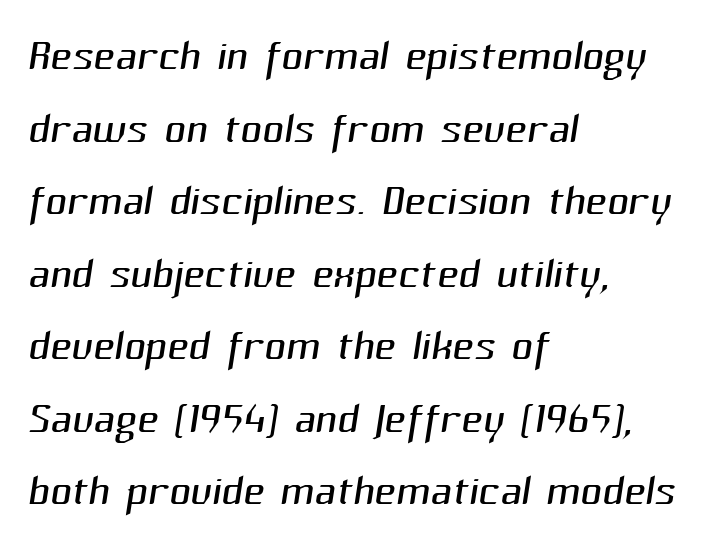
Think standard paragraph weight, or any step lighter than that. This sample has the flowing, uneven cadence of proportional lettering. Alignment: flush left. Students, note that the glyphs here touch the page at normal intervals. Look at the bottom of the vertical strokes: they stop flat, with no serifs.
